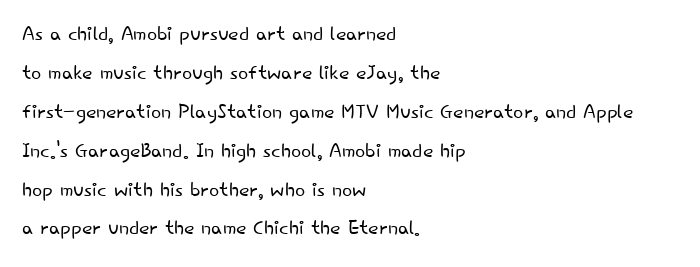
The image shows 27 px text type, upright; set left-aligned, normal line spacing (1.44x), normal letter spacing, not underlined.
